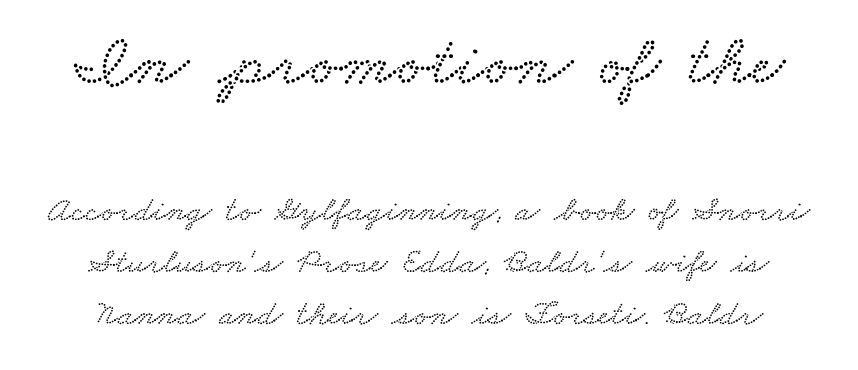
The image shows 72 px wide type; set normal line spacing (1.44x), normal letter spacing, not underlined; the first (top) block is 2.0x larger; low stroke contrast and a small x-height.
